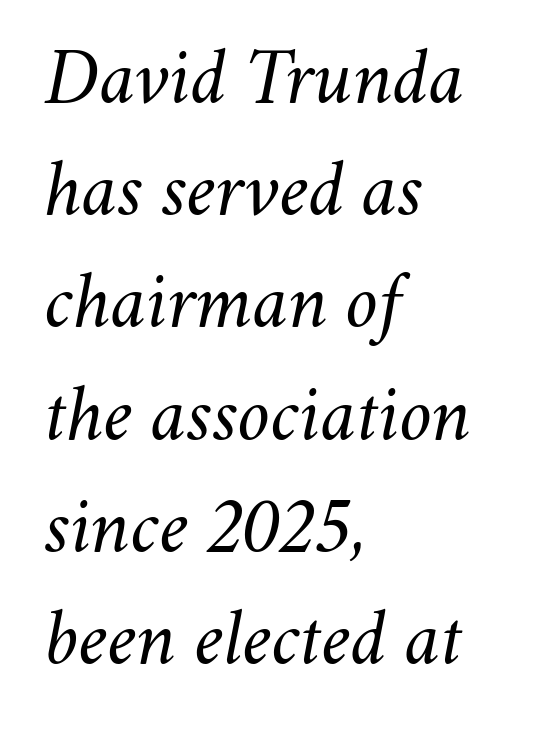
{"italic": "yes", "lean": "right", "slant_degrees": 11, "bold": "no", "weight": "regular", "width": "normal", "stroke_contrast": "medium", "x_height": "small", "monospaced": "no", "underline": "no", "align": "left", "line_spacing": "normal", "line_spacing_ratio": 1.42, "letter_spacing": "normal", "letter_spacing_em": 0.0, "glyph_px": 79}
